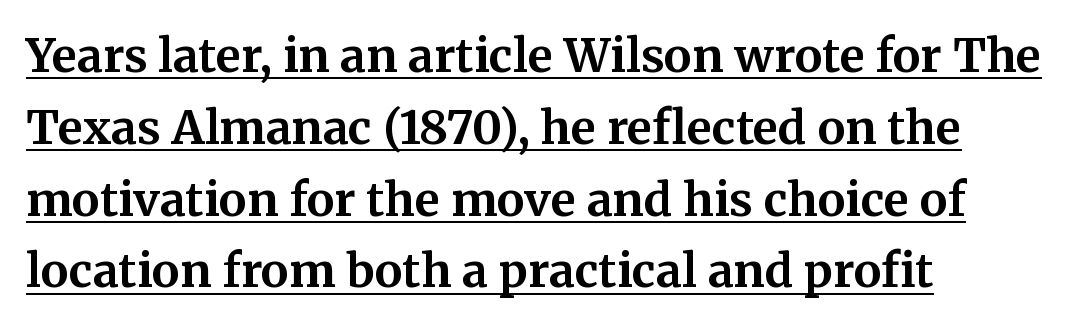
Weight check: bold — yes, fully. These lines sit exactly where default settings would place them. You can see a thin bar hugging the bottom of the glyphs. The face used here is seriffed, in the tradition of book romans.
